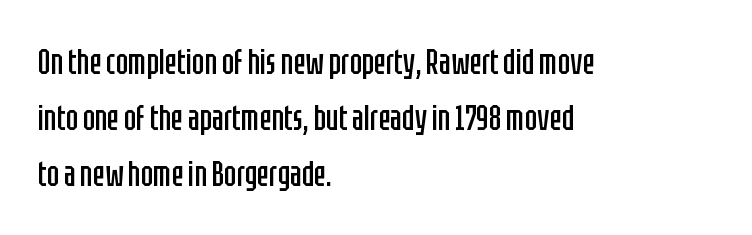
Q: Is the text bold? A: No.
Q: Is the text italic (slanted)? A: No, it is upright.
Q: Is the typeface a serif or a sans-serif typeface? A: Sans-serif.
Q: Is the text underlined? A: No.
Q: How is the paragraph aligned? A: Left-aligned.
Q: Is the spacing between letters normal or unusually wide? A: Normal.
Q: Is the spacing between lines tight, normal or loose? A: Normal.
Q: Width (condensed, normal, or wide)? A: Condensed.
Q: Stroke contrast? A: Low.
Q: x-height? A: Large.
Q: Monospaced? A: No.
